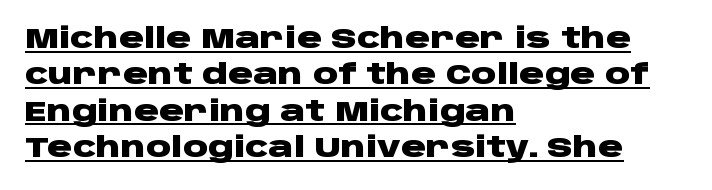
Q: Is the text bold? A: Yes.
Q: Is the text italic (slanted)? A: No, it is upright.
Q: Is the typeface a serif or a sans-serif typeface? A: Sans-serif.
Q: Is the text underlined? A: Yes.
Q: How is the paragraph aligned? A: Left-aligned.
Q: Is the spacing between letters normal or unusually wide? A: Normal.
Q: Is the spacing between lines tight, normal or loose? A: Normal.
Q: Width (condensed, normal, or wide)? A: Wide.
Q: Stroke contrast? A: Low.
Q: x-height? A: Large.
Q: Monospaced? A: No.
